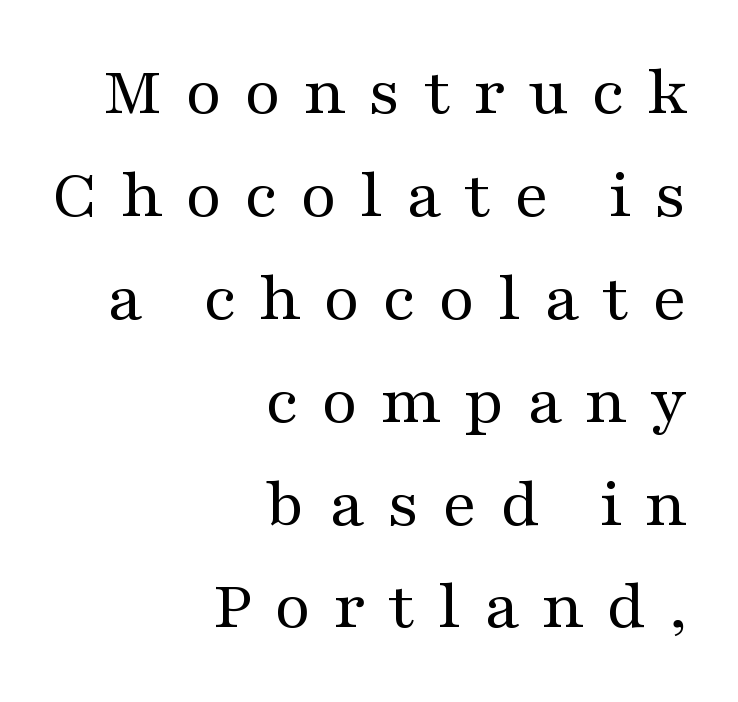
{"serif": "yes", "italic": "no", "bold": "no", "weight": "regular", "width": "wide", "stroke_contrast": "medium", "x_height": "medium", "monospaced": "no", "underline": "no", "align": "right", "line_spacing": "normal", "line_spacing_ratio": 1.47, "letter_spacing": "wide", "letter_spacing_em": 0.32, "glyph_px": 70}
